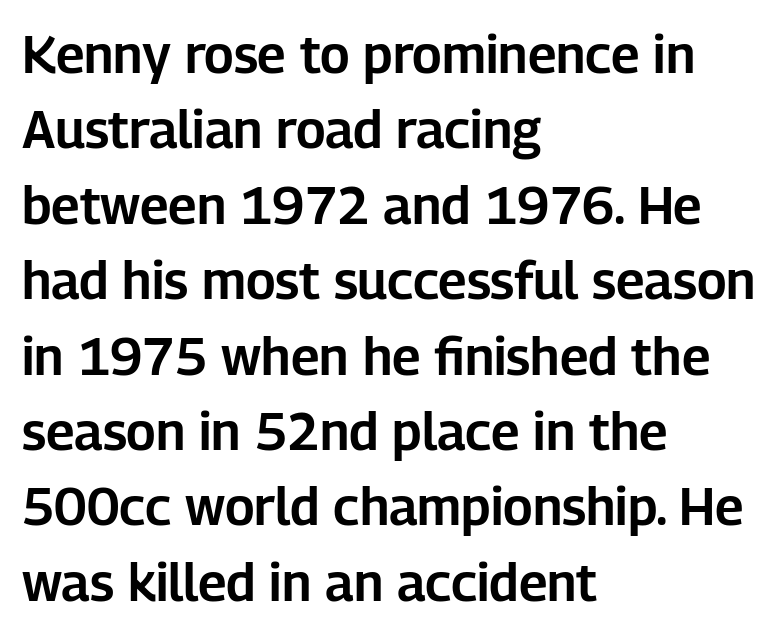
The passage shown stacks its lines at a standard gap. A typesetter would call this proportional, since set widths differ per character. A roman cut, with each character standing at attention. Only glyphs here, with clear space below each row.
